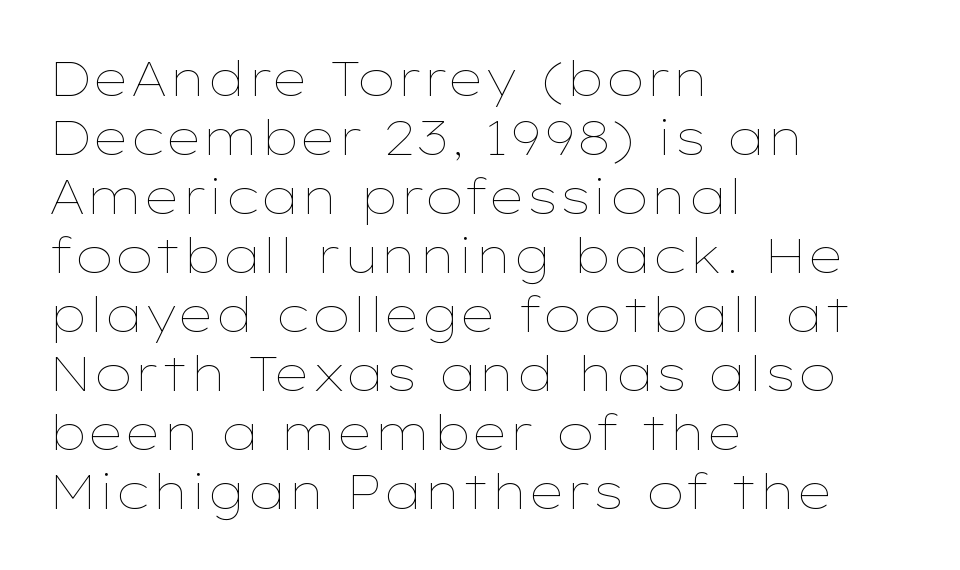
Q: Is the text bold? A: No.
Q: Is the text italic (slanted)? A: No, it is upright.
Q: Is the text underlined? A: No.
Q: How is the paragraph aligned? A: Left-aligned.
Q: Is the spacing between letters normal or unusually wide? A: Normal.
Q: Width (condensed, normal, or wide)? A: Wide.
Q: Stroke contrast? A: Low.
Q: x-height? A: Medium.
Q: Monospaced? A: No.
